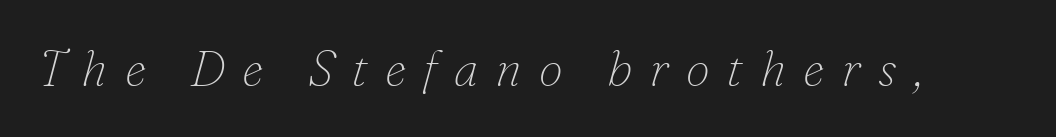
The image shows 49 px thin serif type, italic (leaning right); set unusually wide letter spacing (+0.35 em), not underlined; low stroke contrast and a small x-height.
